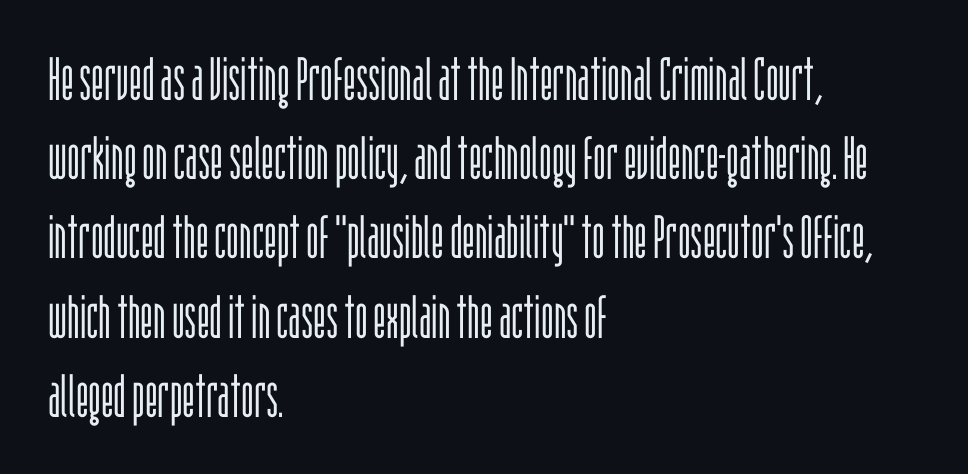
Q: Is the text bold? A: No.
Q: Is the text italic (slanted)? A: No, it is upright.
Q: Is the typeface a serif or a sans-serif typeface? A: Sans-serif.
Q: Is the text underlined? A: No.
Q: How is the paragraph aligned? A: Left-aligned.
Q: Is the spacing between letters normal or unusually wide? A: Normal.
Q: Is the spacing between lines tight, normal or loose? A: Normal.
Q: Width (condensed, normal, or wide)? A: Condensed.
Q: Stroke contrast? A: Low.
Q: x-height? A: Large.
Q: Monospaced? A: No.
